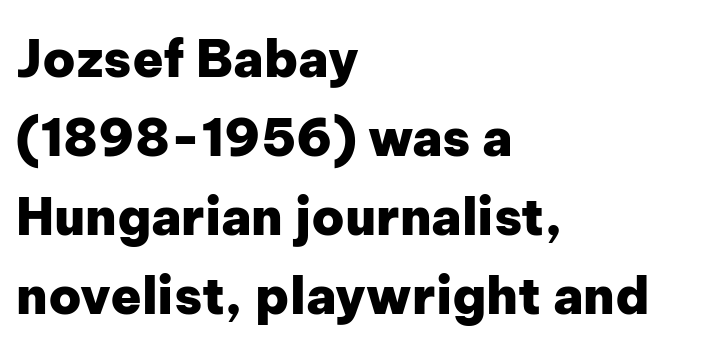
If you drew a line through each stem, it would be perfectly vertical. Reading down the block, your eye returns to a fixed left position each line. Bare-footed words on every line. Nothing unusual about the tracking: characters are spaced as the font intends.
